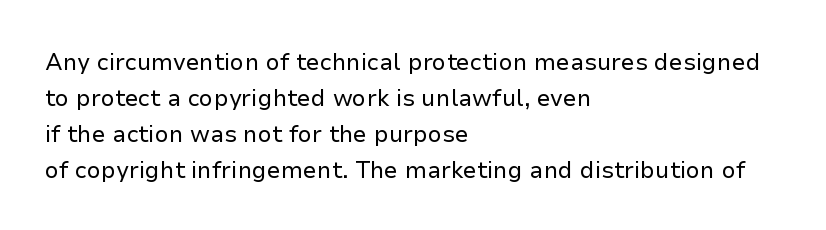
{"italic": "no", "bold": "no", "underline": "no", "align": "left", "line_spacing": "normal", "line_spacing_ratio": 1.56, "letter_spacing": "normal", "letter_spacing_em": 0.0, "glyph_px": 23}
